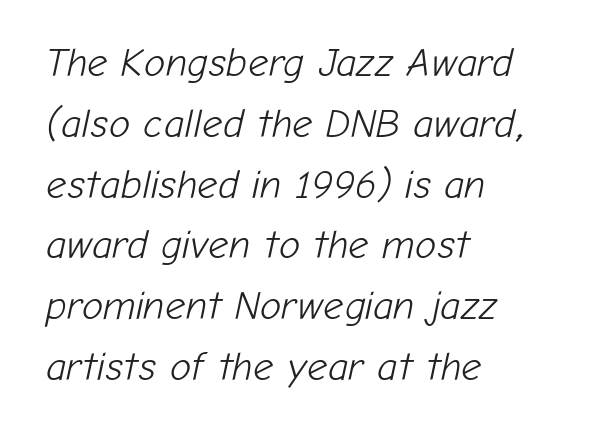
This is oblique type, the kind used for emphasis or titles. This is not heavy type; no bold has been used. The space between consecutive lines is moderate. The specimen omits any rule beneath the text block's lines.
